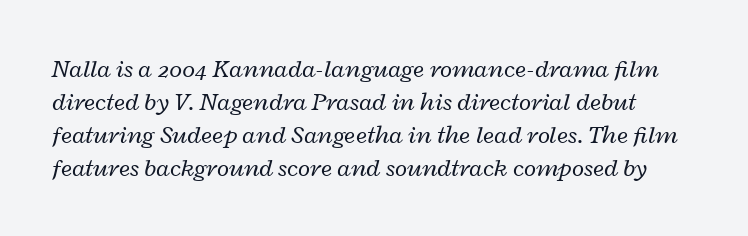
The image shows 25 px text type, italic (leaning right); set normal line spacing (1.32x), normal letter spacing, not underlined.
